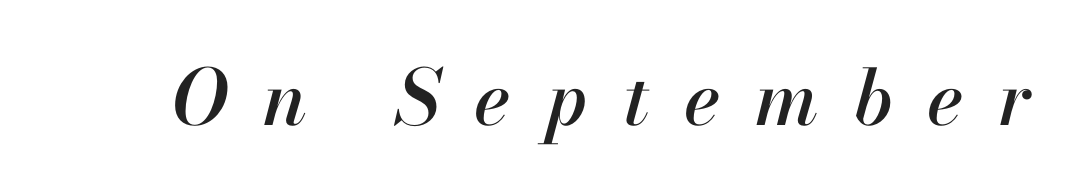
The image shows 77 px text type, italic (leaning right); set unusually wide letter spacing (+0.45 em), not underlined; high stroke contrast and a small x-height.
